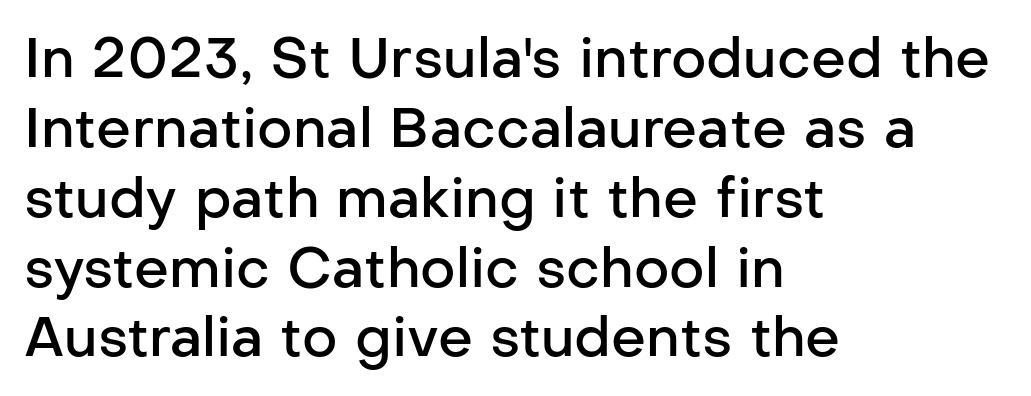
{"serif": "no", "italic": "no", "bold": "semi", "weight": "semibold", "width": "normal", "stroke_contrast": "low", "x_height": "medium", "monospaced": "no", "underline": "no", "align": "left", "line_spacing": "normal", "line_spacing_ratio": 1.27, "letter_spacing": "normal", "letter_spacing_em": 0.0, "glyph_px": 55}
